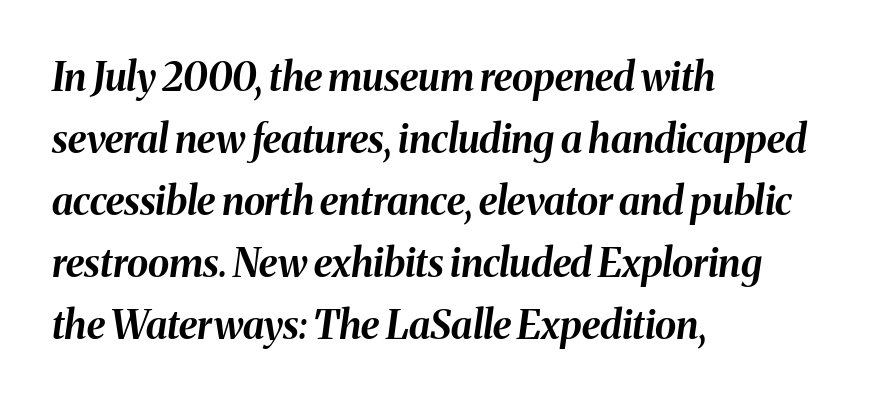
Q: Is the text bold? A: Yes.
Q: Is the text italic (slanted)? A: Yes, it leans right by about 8 degrees.
Q: Is the text underlined? A: No.
Q: How is the paragraph aligned? A: Left-aligned.
Q: Is the spacing between letters normal or unusually wide? A: Normal.
Q: Is the spacing between lines tight, normal or loose? A: Normal.
Q: Width (condensed, normal, or wide)? A: Normal.
Q: Stroke contrast? A: Medium.
Q: x-height? A: Medium.
Q: Monospaced? A: No.
